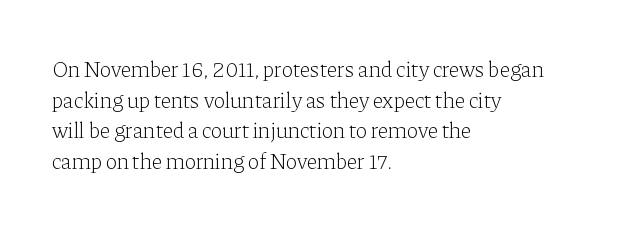
{"italic": "no", "bold": "no", "underline": "no", "align": "left", "line_spacing": "normal", "line_spacing_ratio": 1.39, "letter_spacing": "normal", "letter_spacing_em": 0.0, "glyph_px": 22}
